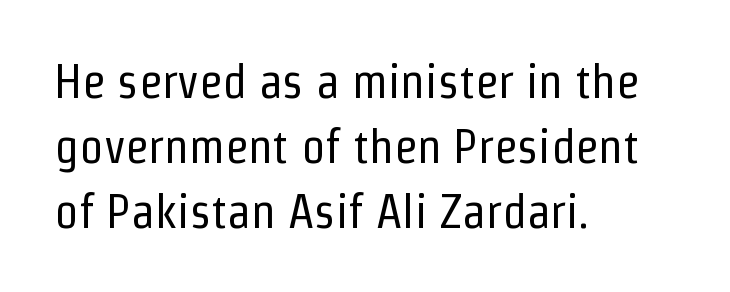
{"serif": "no", "italic": "no", "bold": "no", "weight": "regular", "width": "condensed", "stroke_contrast": "low", "x_height": "medium", "monospaced": "no", "underline": "no", "align": "left", "line_spacing": "normal", "line_spacing_ratio": 1.35, "letter_spacing": "normal", "letter_spacing_em": 0.0, "glyph_px": 48}
